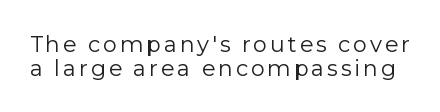
Each new line begins almost immediately beneath the previous one. Unmarked baselines from the first word to the last. The weight tops out at a normal text grade. No italicization has been applied; the sample stays upright.
